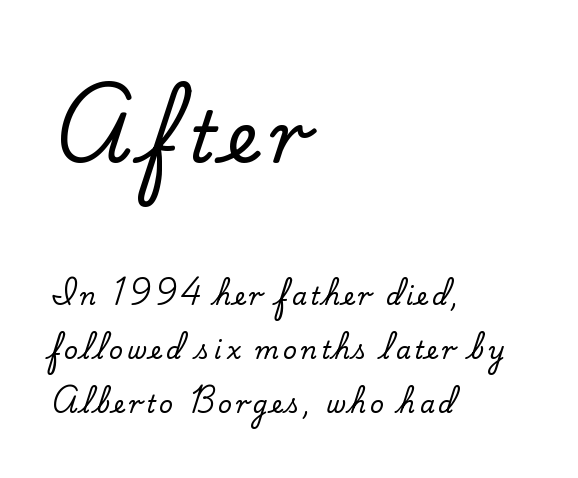
The rendering uses natural spacing where letterforms have individual widths. The block of text is sparse from top to bottom, with ample space between rows. Just letters on the line, the space beneath them empty. Bigger letters appear in the top chunk; the bottom chunk is reduced. The letters carry serifs — small finishing strokes at the ends of their stems.
